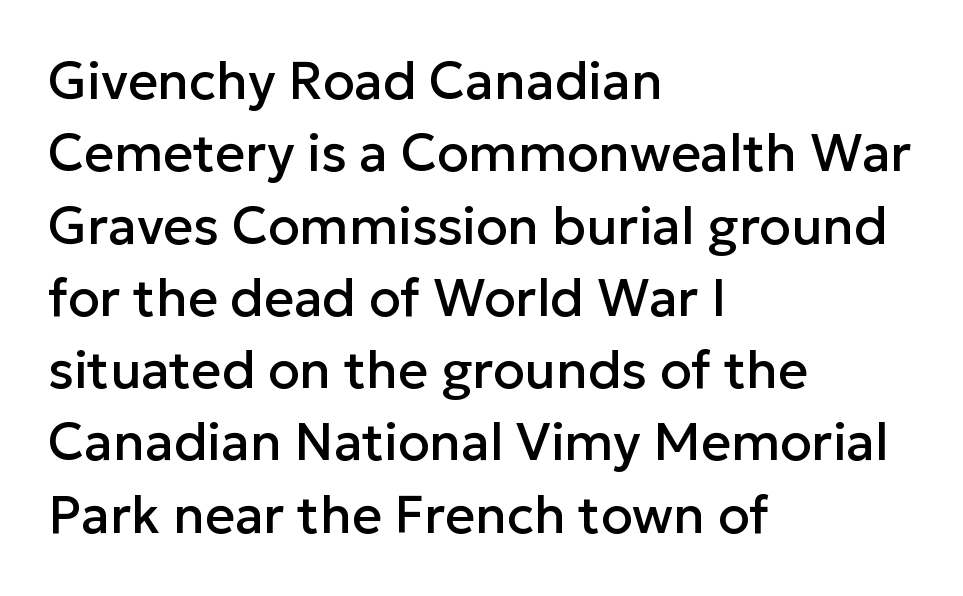
Ascenders rise straight up at ninety degrees. Vertical spacing — default. How are the letters spaced? Ordinarily, with no added tracking. Observe the absence of serifs on each vertical stroke in this sample. Any mark beneath the type? The region is blank.
